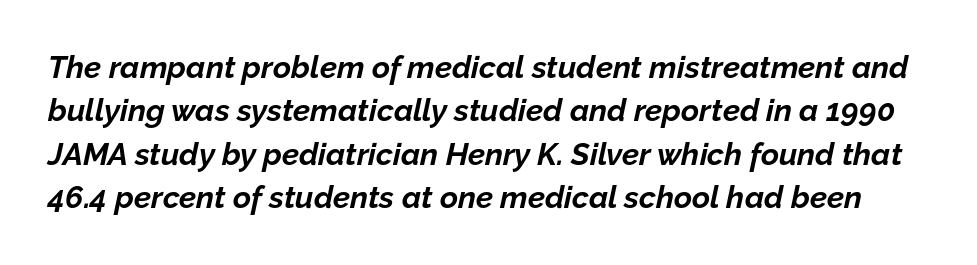
The image shows 31 px bold type, italic (leaning right); set normal line spacing (1.4x), normal letter spacing, not underlined; low stroke contrast and a medium x-height.
